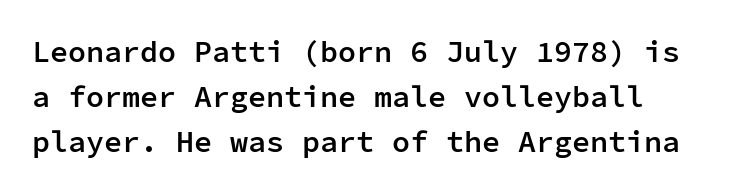
{"serif": "no", "italic": "no", "bold": "semi", "weight": "semibold", "width": "normal", "stroke_contrast": "low", "x_height": "medium", "monospaced": "yes", "underline": "no", "line_spacing": "normal", "line_spacing_ratio": 1.5, "letter_spacing": "normal", "letter_spacing_em": 0.0, "glyph_px": 30}
